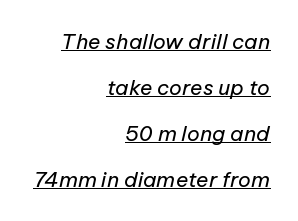
A student would call this right alignment; a typographer would say flush right, rag left. This block would shrink considerably if given ordinary leading; it's expanded now. The passage shown is underscored from start to finish. Every character sits at an angle, as italics do. Nothing heavy about these letters — not bold at all.
